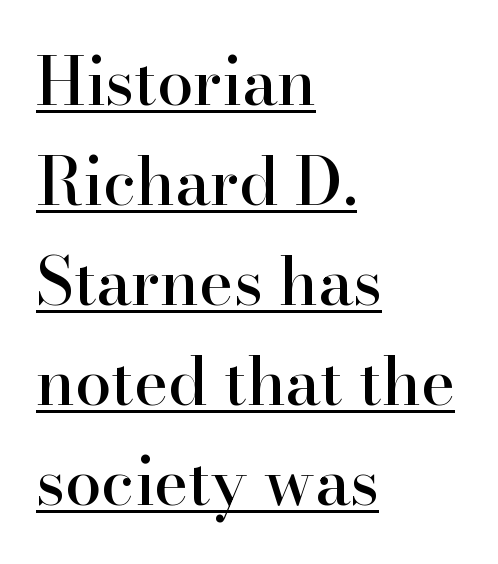
{"serif": "yes", "italic": "no", "width": "normal", "stroke_contrast": "high", "x_height": "small", "monospaced": "no", "underline": "yes", "align": "left", "line_spacing": "normal", "line_spacing_ratio": 1.54, "letter_spacing": "normal", "letter_spacing_em": 0.0, "glyph_px": 65}
